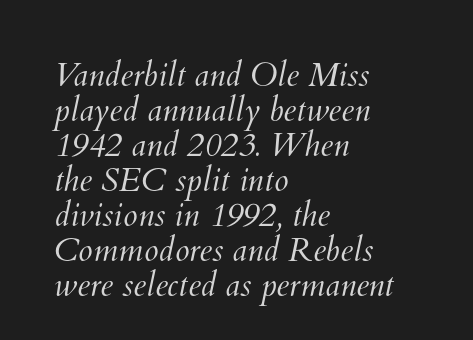
{"bold": "no", "weight": "light", "width": "normal", "stroke_contrast": "medium", "x_height": "small", "monospaced": "no", "underline": "no", "align": "left", "line_spacing": "tight", "line_spacing_ratio": 1.06, "letter_spacing": "normal", "letter_spacing_em": 0.0, "glyph_px": 33}
